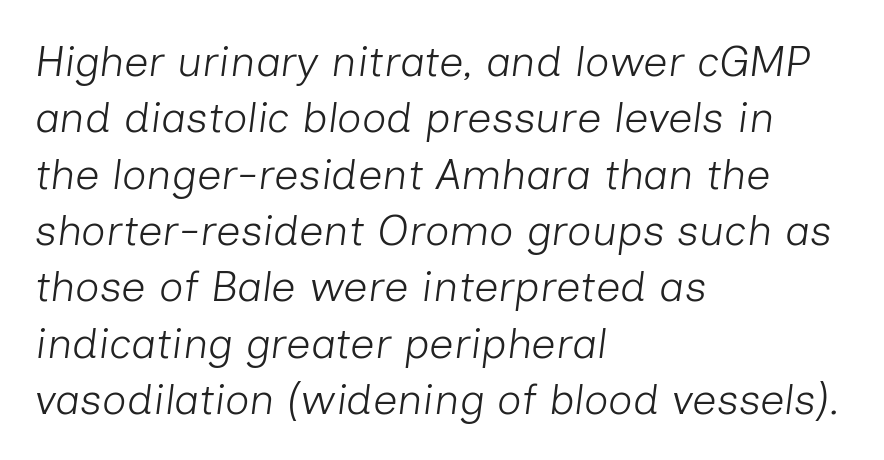
Q: Is the text bold? A: No.
Q: Is the text italic (slanted)? A: Yes, it leans right by about 7 degrees.
Q: Is the text underlined? A: No.
Q: How is the paragraph aligned? A: Left-aligned.
Q: Is the spacing between letters normal or unusually wide? A: Normal.
Q: Is the spacing between lines tight, normal or loose? A: Normal.
Q: Width (condensed, normal, or wide)? A: Normal.
Q: Stroke contrast? A: Low.
Q: x-height? A: Medium.
Q: Monospaced? A: No.
